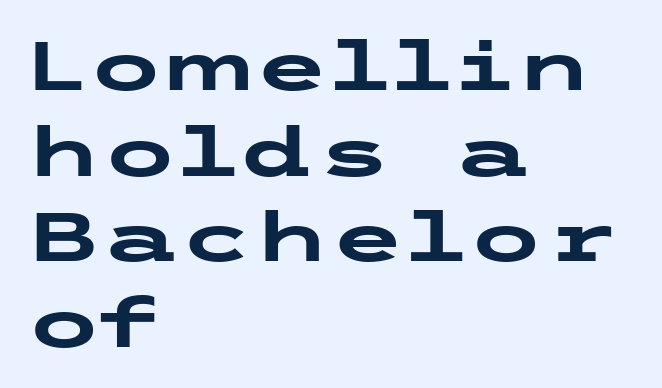
Q: Is the text bold? A: Yes.
Q: Is the text italic (slanted)? A: No, it is upright.
Q: Is the typeface a serif or a sans-serif typeface? A: Sans-serif.
Q: Is the text underlined? A: No.
Q: How is the paragraph aligned? A: Left-aligned.
Q: Is the spacing between letters normal or unusually wide? A: Normal.
Q: Width (condensed, normal, or wide)? A: Wide.
Q: Stroke contrast? A: Low.
Q: x-height? A: Medium.
